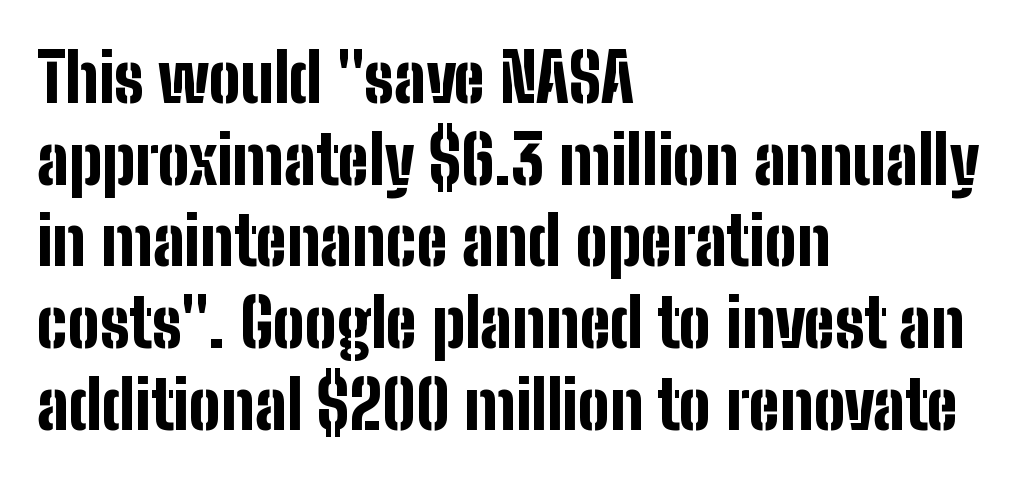
Q: Is the text bold? A: Yes.
Q: Is the text italic (slanted)? A: No, it is upright.
Q: Is the typeface a serif or a sans-serif typeface? A: Sans-serif.
Q: Is the text underlined? A: No.
Q: How is the paragraph aligned? A: Left-aligned.
Q: Is the spacing between letters normal or unusually wide? A: Normal.
Q: Width (condensed, normal, or wide)? A: Condensed.
Q: Stroke contrast? A: Low.
Q: x-height? A: Medium.
Q: Monospaced? A: No.
